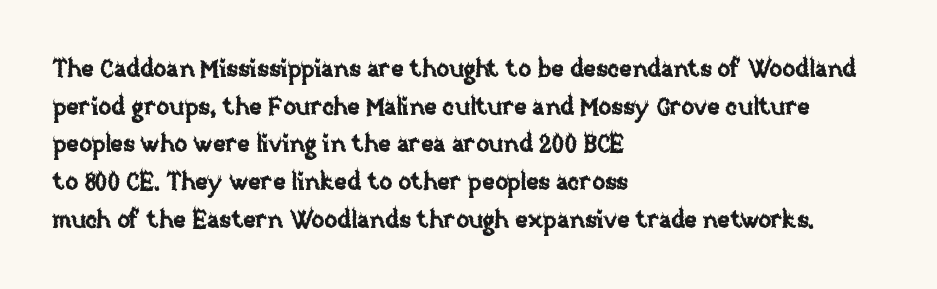
Q: Is the text italic (slanted)? A: No, it is upright.
Q: Is the text underlined? A: No.
Q: How is the paragraph aligned? A: Left-aligned.
Q: Is the spacing between letters normal or unusually wide? A: Normal.
Q: Is the spacing between lines tight, normal or loose? A: Normal.
